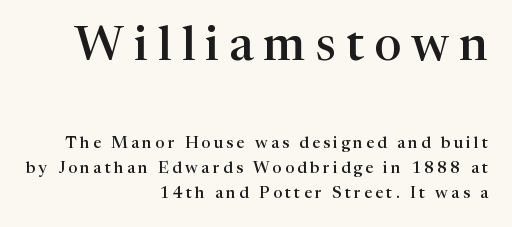
{"serif": "yes", "italic": "no", "bold": "semi", "weight": "semibold", "width": "normal", "stroke_contrast": "high", "x_height": "medium", "monospaced": "no", "underline": "no", "align": "right", "line_spacing": "normal", "line_spacing_ratio": 1.54, "letter_spacing": "wide", "letter_spacing_em": 0.21, "larger_block": "first", "size_ratio": 3.0, "glyph_px": 48}
